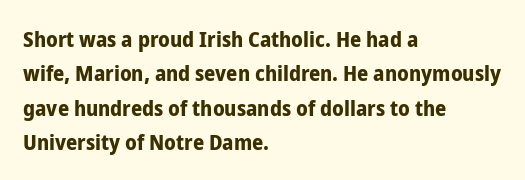
Q: Is the text bold? A: Yes.
Q: Is the text italic (slanted)? A: No, it is upright.
Q: Is the text underlined? A: No.
Q: How is the paragraph aligned? A: Left-aligned.
Q: Is the spacing between letters normal or unusually wide? A: Normal.
Q: Is the spacing between lines tight, normal or loose? A: Normal.
